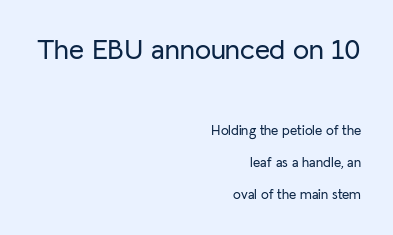
{"serif": "no", "italic": "no", "width": "normal", "stroke_contrast": "low", "x_height": "medium", "monospaced": "no", "underline": "no", "align": "right", "line_spacing": "loose", "line_spacing_ratio": 2.27, "letter_spacing": "normal", "letter_spacing_em": 0.0, "larger_block": "first", "size_ratio": 2.07, "glyph_px": 29}
